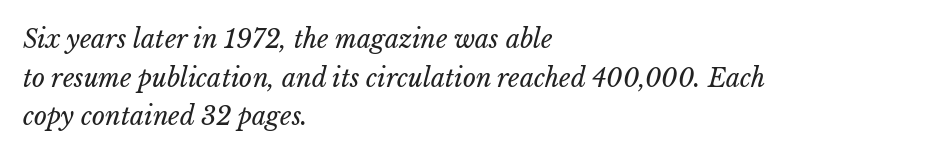
Q: Is the text bold? A: No.
Q: Is the text italic (slanted)? A: Yes, it leans right by about 15 degrees.
Q: Is the text underlined? A: No.
Q: How is the paragraph aligned? A: Left-aligned.
Q: Is the spacing between letters normal or unusually wide? A: Normal.
Q: Is the spacing between lines tight, normal or loose? A: Normal.
